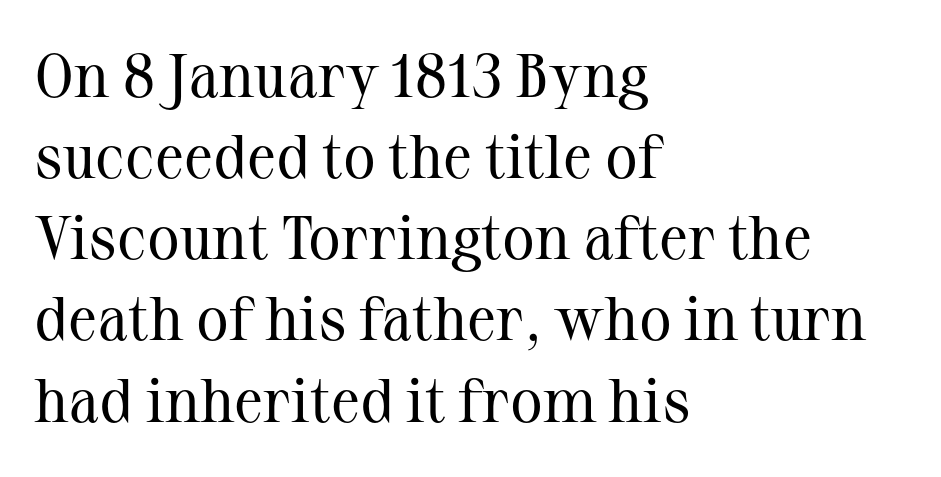
The image shows 61 px regular-weight serif type, upright; set left-aligned, normal line spacing (1.33x), normal letter spacing, not underlined; medium stroke contrast and a medium x-height.
